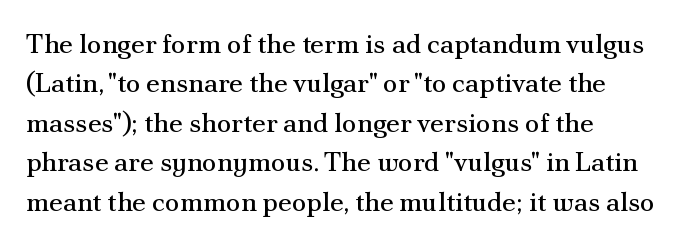
The image shows 27 px text type, upright; set left-aligned, normal line spacing (1.46x), normal letter spacing, not underlined.
